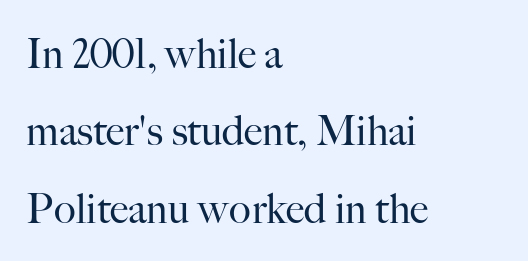
The image shows 41 px regular-weight serif type, upright; set left-aligned, line spacing 1.89x, normal letter spacing, not underlined; high stroke contrast and a small x-height.
